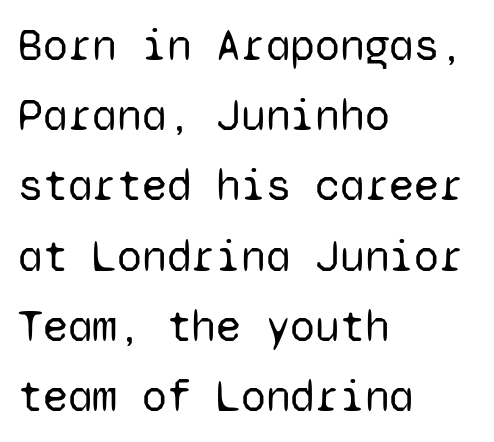
{"serif": "no", "italic": "no", "bold": "no", "weight": "regular", "width": "normal", "stroke_contrast": "low", "x_height": "medium", "monospaced": "yes", "underline": "no", "align": "left", "line_spacing": "normal", "line_spacing_ratio": 1.56, "letter_spacing": "normal", "letter_spacing_em": 0.0, "glyph_px": 45}
